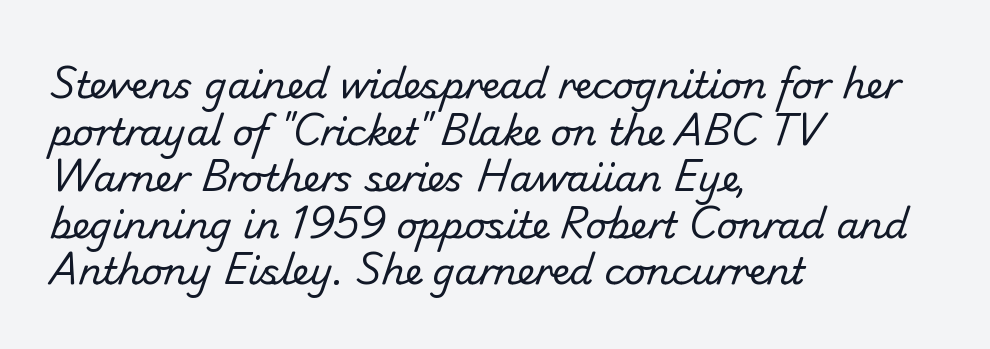
The letters sit at their default tracking, neither squeezed nor spread. This rendering uses left alignment, leaving the right contour irregular. Underline: absent. Is this a fixed-width face? No — the glyphs have proportional, varying widths. Stroke mass is kept to a normal reading level or below.
